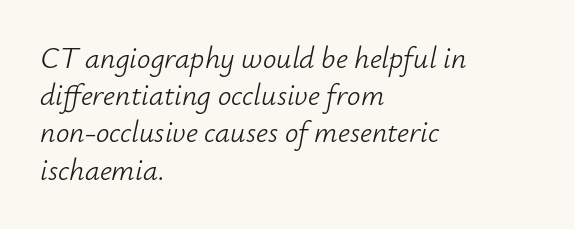
Q: Is the text bold? A: No.
Q: Is the text italic (slanted)? A: Yes, it leans right by about 12 degrees.
Q: Is the text underlined? A: No.
Q: How is the paragraph aligned? A: Left-aligned.
Q: Is the spacing between letters normal or unusually wide? A: Normal.
Q: Width (condensed, normal, or wide)? A: Normal.
Q: Stroke contrast? A: Low.
Q: x-height? A: Small.
Q: Monospaced? A: No.
